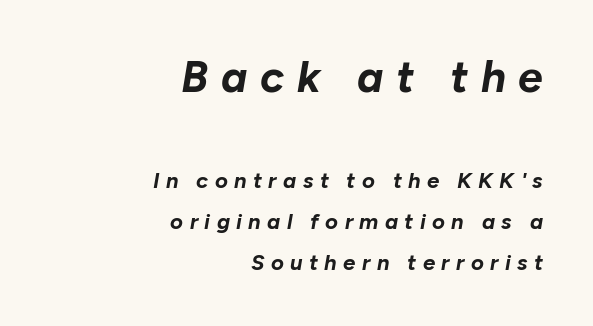
{"italic": "yes", "lean": "right", "slant_degrees": 10, "bold": "yes", "weight": "bold", "width": "normal", "stroke_contrast": "low", "x_height": "medium", "monospaced": "no", "underline": "no", "align": "right", "line_spacing_ratio": 1.86, "letter_spacing": "wide", "letter_spacing_em": 0.29, "larger_block": "first", "size_ratio": 2.0, "glyph_px": 44}
